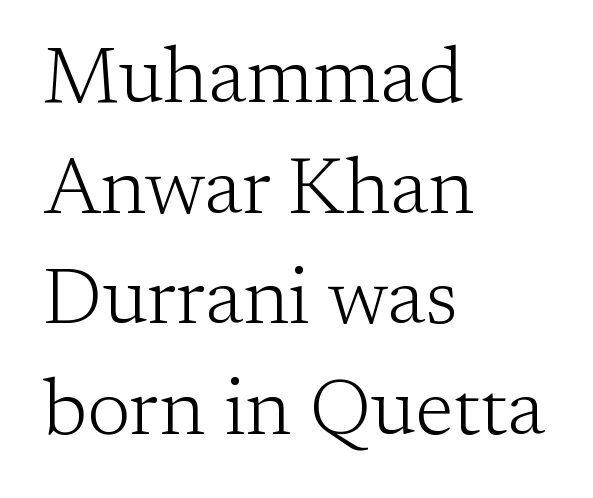
Q: Is the text bold? A: No.
Q: Is the text italic (slanted)? A: No, it is upright.
Q: Is the typeface a serif or a sans-serif typeface? A: Serif.
Q: Is the text underlined? A: No.
Q: How is the paragraph aligned? A: Left-aligned.
Q: Is the spacing between letters normal or unusually wide? A: Normal.
Q: Is the spacing between lines tight, normal or loose? A: Normal.
Q: Width (condensed, normal, or wide)? A: Normal.
Q: Stroke contrast? A: Low.
Q: x-height? A: Medium.
Q: Monospaced? A: No.
